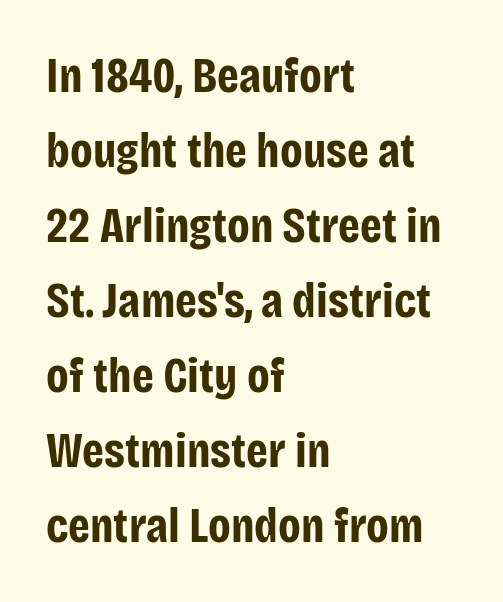
{"serif": "no", "italic": "no", "bold": "yes", "weight": "bold", "width": "condensed", "stroke_contrast": "low", "x_height": "large", "monospaced": "no", "underline": "no", "align": "left", "line_spacing": "normal", "line_spacing_ratio": 1.53, "letter_spacing": "normal", "letter_spacing_em": 0.0, "glyph_px": 49}
